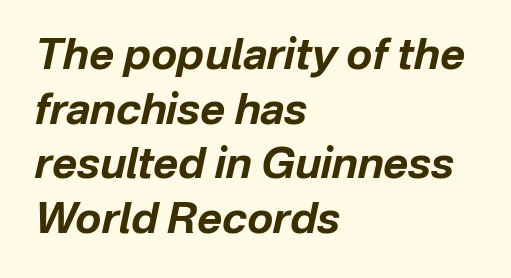
The image shows 43 px bold type, italic (leaning right); set left-aligned, normal line spacing (1.27x), normal letter spacing, not underlined; low stroke contrast and a medium x-height.
